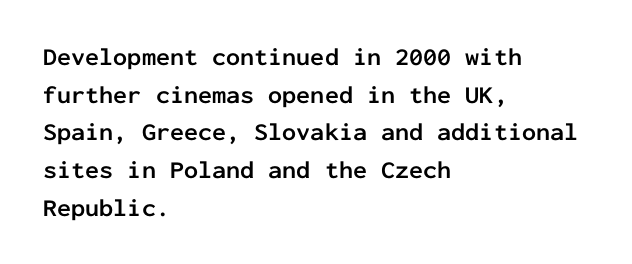
Students, note that the glyphs here touch the page at normal intervals. The vertical gap from one line to the next is medium. The lettering stays uniformly vertical, giving the passage a roman look. The lines are quadded left. Heft: maximum for text — a bold. Type without underlining.
